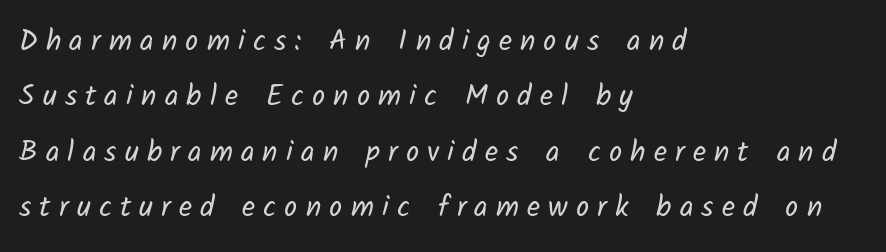
The image shows 29 px regular-weight sans-serif type; set left-aligned, loose line spacing (1.91x), unusually wide letter spacing (+0.28 em), not underlined; low stroke contrast and a medium x-height.
